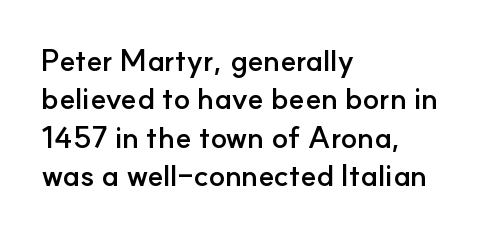
Normally led — the rows are evenly, conventionally spaced. I'd call this a sans setting — the letters go barefoot. The specimen omits any rule beneath the text block's lines. Rendered with straight, roman letterforms. Between one letter and the next there's only the usual sliver of space.
